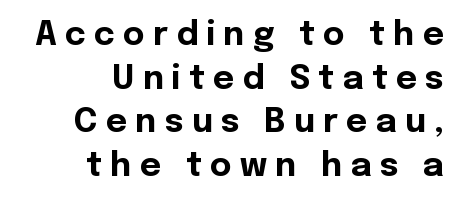
Regarding leading, the lines here are spaced in the standard way. Honestly, there is no underline to notice here at all. The face used here is proportionally spaced, like ordinary book or web type. Is the letter spacing exaggerated? Yes — the characters are pushed far apart. Chunky letters — that's bold for sure.
